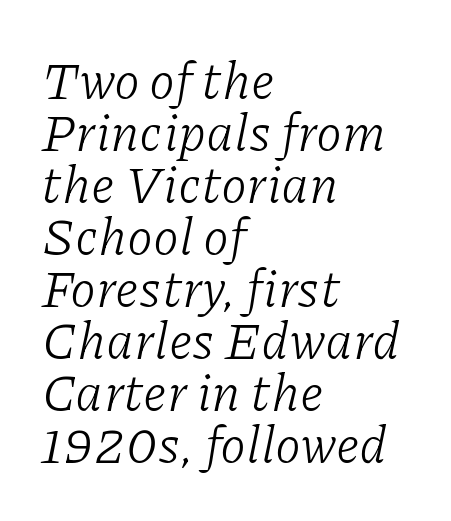
Is the block centered? No — it sits flush against the left margin. Vertical stems look standard width or narrower in stroke. Bare-footed words on every line. The text was rendered using a seriffed face with decorative stroke endings. You can tell it's italic because the verticals aren't actually vertical.
